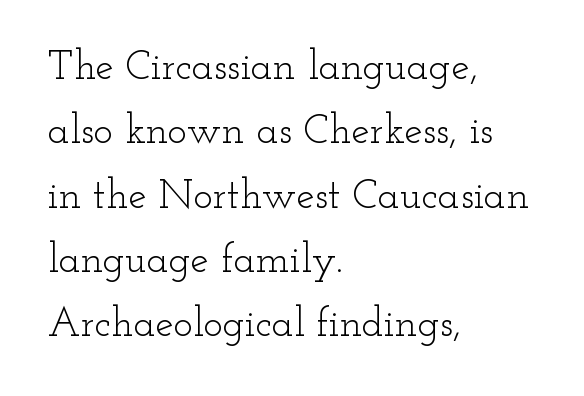
The image shows 41 px light, wide serif type, upright; set left-aligned, normal line spacing (1.57x), normal letter spacing, not underlined; low stroke contrast and a small x-height.
